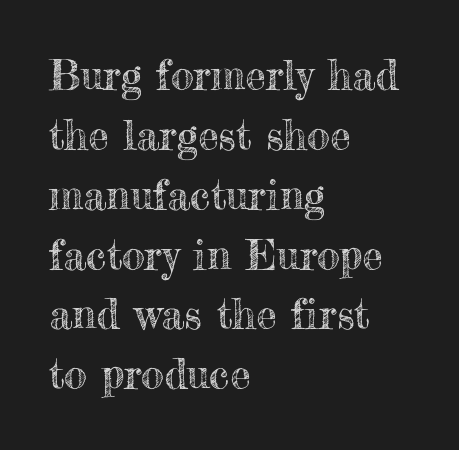
Note the varied advance widths — an 'i' is clearly narrower than an 'm'. Short note: letters normally spaced. In CSS terms this would be text-align: left. This rendering features lettering with no underline. Compared with typical paragraphs, the rows here are spaced about the same.
